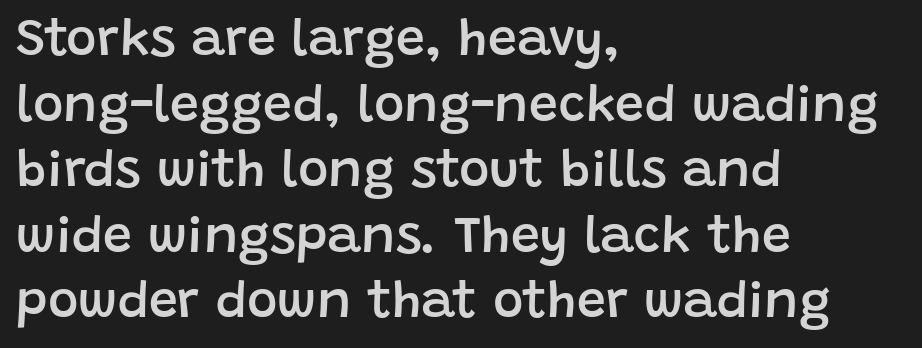
Q: Is the text bold? A: Semi-bold.
Q: Is the text italic (slanted)? A: No, it is upright.
Q: Is the typeface a serif or a sans-serif typeface? A: Sans-serif.
Q: Is the text underlined? A: No.
Q: How is the paragraph aligned? A: Left-aligned.
Q: Is the spacing between letters normal or unusually wide? A: Normal.
Q: Is the spacing between lines tight, normal or loose? A: Normal.
Q: Width (condensed, normal, or wide)? A: Normal.
Q: Stroke contrast? A: Low.
Q: x-height? A: Large.
Q: Monospaced? A: No.
